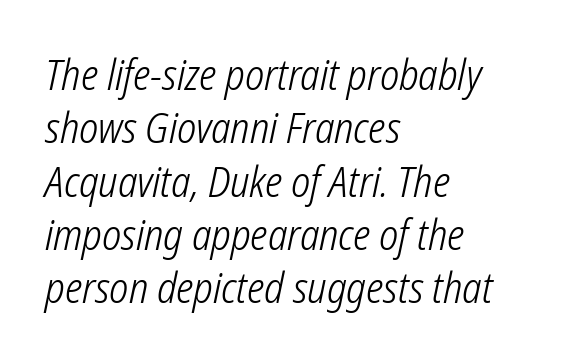
The face used here is proportionally spaced, like ordinary book or web type. Does the lettering tilt? It does — this is italic. Line beginnings align vertically; line endings do not. Interline gaps are of average width in this sample. How are the letters spaced? Ordinarily, with no added tracking. The cut favours lightness, reaching ordinary text weight at its darkest.
